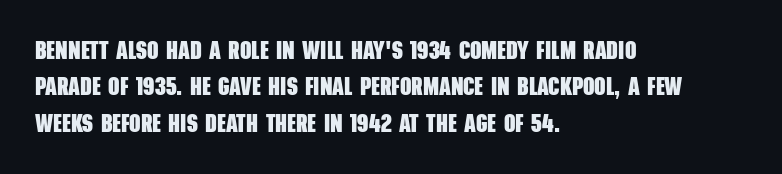
{"bold": "yes", "underline": "no", "align": "left", "line_spacing": "normal", "line_spacing_ratio": 1.46, "letter_spacing": "normal", "letter_spacing_em": 0.0, "glyph_px": 25}
